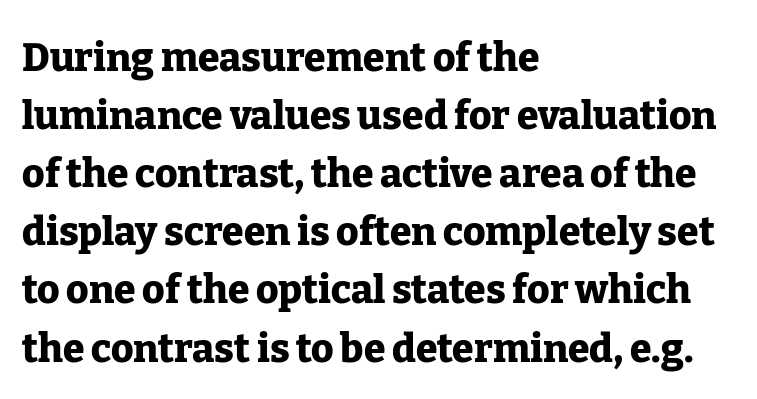
Unlike a clean sans, this face finishes its strokes with serifs. How are the letters spaced? Ordinarily, with no added tracking. This rendering uses left alignment, leaving the right contour irregular. The space between consecutive lines is moderate. Only glyphs here, with clear space below each row.
